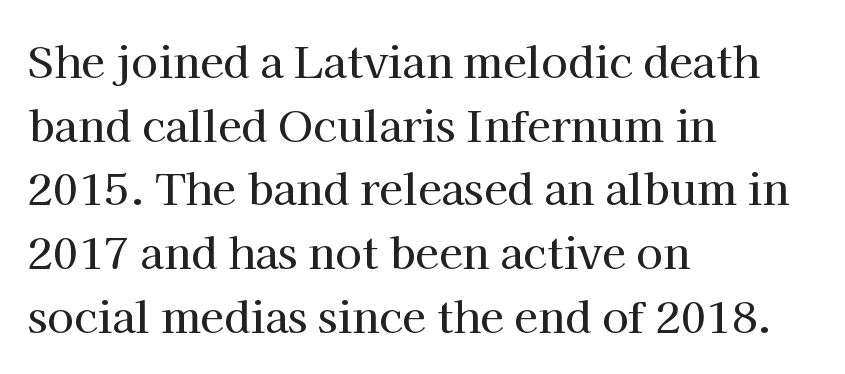
The image shows 43 px serif type, upright; set left-aligned, normal line spacing (1.48x), normal letter spacing, not underlined; high stroke contrast and a medium x-height.
